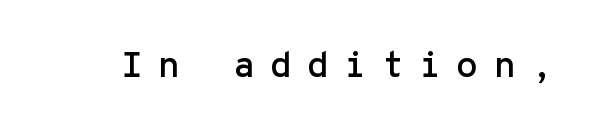
The image shows 36 px sans-serif type, upright, monospaced; set unusually wide letter spacing (+0.42 em), not underlined; low stroke contrast and a medium x-height.
